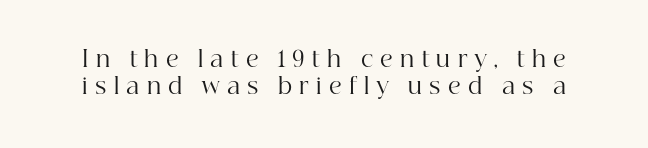
The gaps between neighbouring characters are conspicuously large. The weight tops out at a normal text grade. Underline: absent. Nope, not italic — everything's standing straight.
